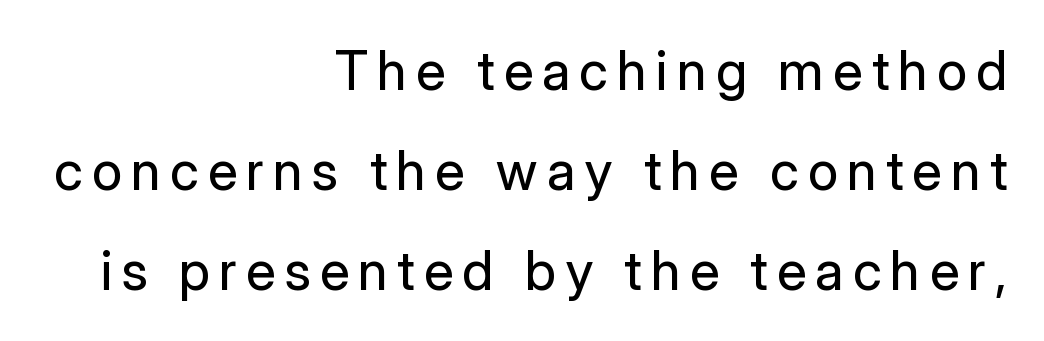
Check under the words: just untouched page. Stroke thickness stays within the range of a standard reading face or lighter. The passage shown is typed in a proportional face where columns would drift. This is sans-serif lettering, the kind often seen on screens and signage. The paragraph has a hard right edge and a soft left edge.
